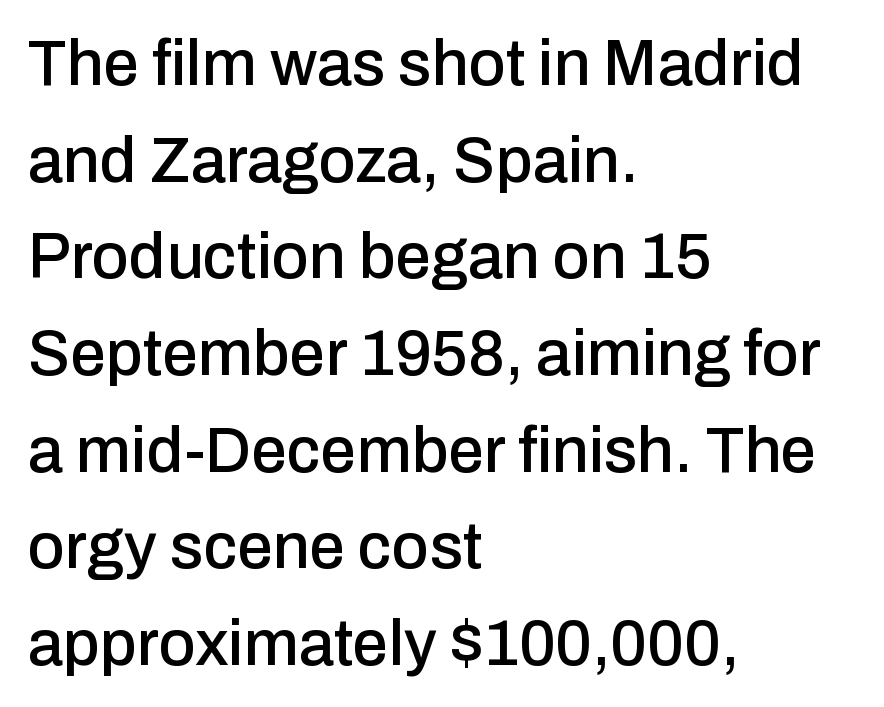
Q: Is the text italic (slanted)? A: No, it is upright.
Q: Is the typeface a serif or a sans-serif typeface? A: Sans-serif.
Q: Is the text underlined? A: No.
Q: How is the paragraph aligned? A: Left-aligned.
Q: Is the spacing between letters normal or unusually wide? A: Normal.
Q: Is the spacing between lines tight, normal or loose? A: Normal.
Q: Width (condensed, normal, or wide)? A: Normal.
Q: Stroke contrast? A: Low.
Q: x-height? A: Medium.
Q: Monospaced? A: No.
